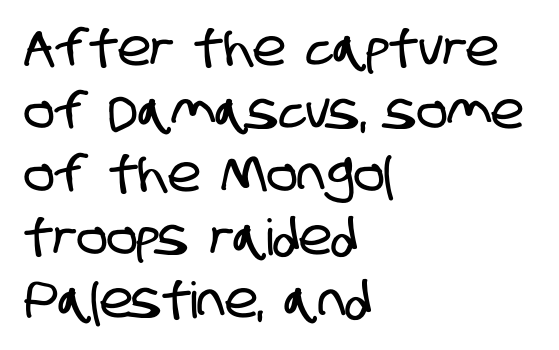
The image shows 50 px condensed sans-serif type; set left-aligned, normal line spacing (1.26x), normal letter spacing, not underlined; low stroke contrast and a large x-height.
